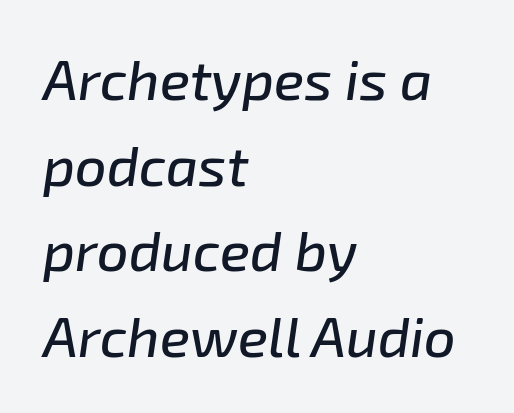
The image shows 56 px text type, italic (leaning right); set left-aligned, normal line spacing (1.53x), normal letter spacing, not underlined; low stroke contrast and a medium x-height.
